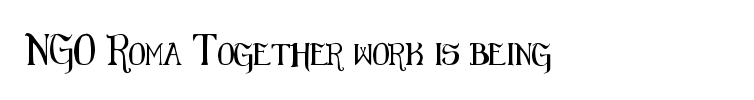
{"italic": "no", "underline": "no", "align": "left", "letter_spacing": "normal", "letter_spacing_em": 0.0, "glyph_px": 22}
